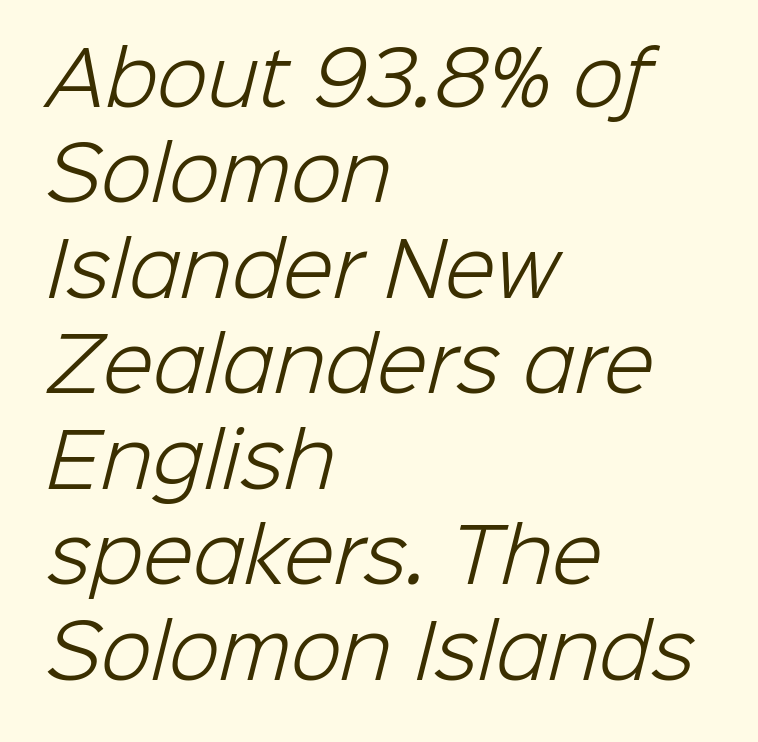
Q: Is the text bold? A: No.
Q: Is the typeface a serif or a sans-serif typeface? A: Sans-serif.
Q: Is the text underlined? A: No.
Q: How is the paragraph aligned? A: Left-aligned.
Q: Is the spacing between letters normal or unusually wide? A: Normal.
Q: Is the spacing between lines tight, normal or loose? A: Normal.
Q: Width (condensed, normal, or wide)? A: Normal.
Q: Stroke contrast? A: Low.
Q: x-height? A: Medium.
Q: Monospaced? A: No.
